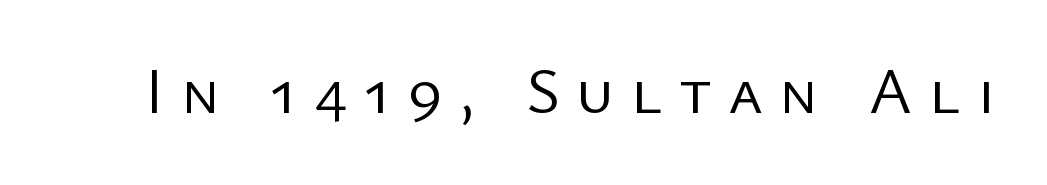
Q: Is the text bold? A: No.
Q: Is the text italic (slanted)? A: No, it is upright.
Q: Is the typeface a serif or a sans-serif typeface? A: Sans-serif.
Q: Is the text underlined? A: No.
Q: Is the spacing between letters normal or unusually wide? A: Unusually wide.
Q: Width (condensed, normal, or wide)? A: Normal.
Q: Stroke contrast? A: Low.
Q: x-height? A: Medium.
Q: Monospaced? A: No.
